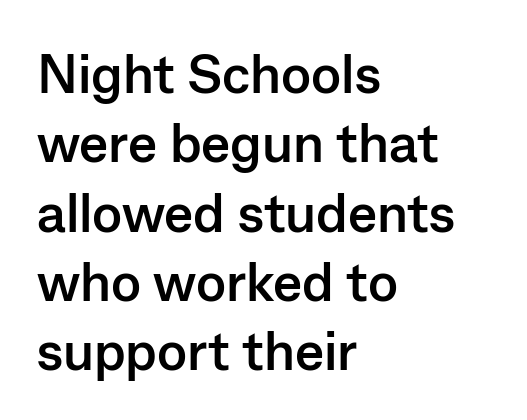
{"serif": "no", "italic": "no", "bold": "yes", "weight": "semibold", "width": "normal", "stroke_contrast": "low", "x_height": "medium", "monospaced": "no", "underline": "no", "align": "left", "line_spacing": "normal", "line_spacing_ratio": 1.26, "letter_spacing": "normal", "letter_spacing_em": 0.0, "glyph_px": 55}
